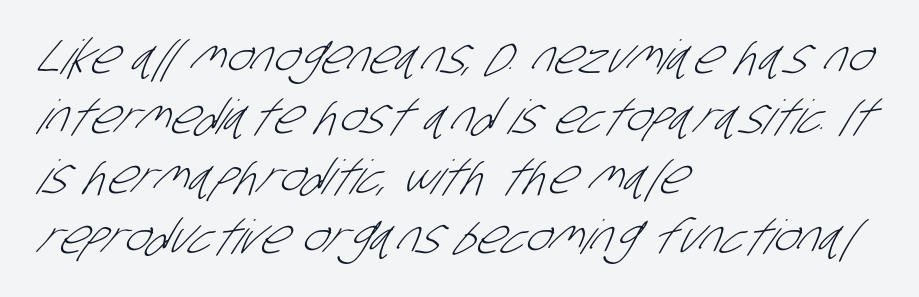
{"serif": "no", "bold": "no", "weight": "light", "width": "condensed", "stroke_contrast": "low", "x_height": "large", "monospaced": "no", "underline": "no", "align": "left", "line_spacing": "normal", "line_spacing_ratio": 1.28, "letter_spacing": "normal", "letter_spacing_em": 0.0, "glyph_px": 47}
